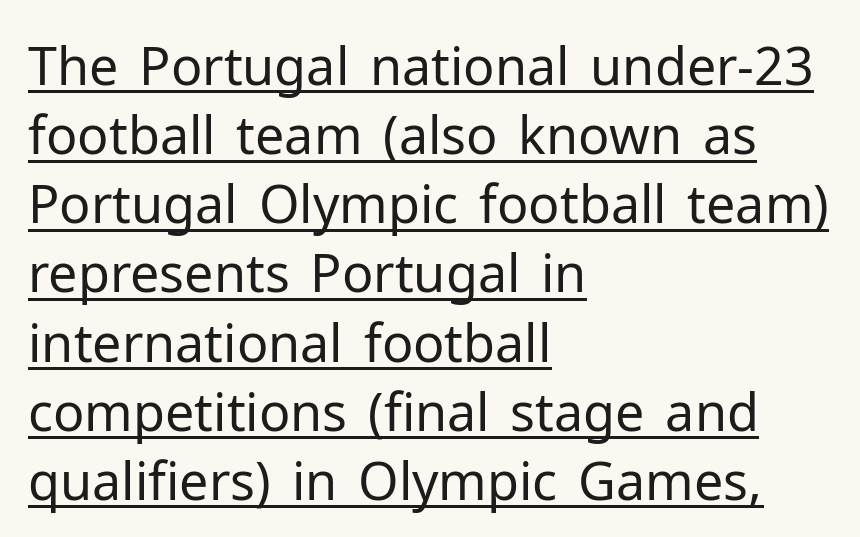
{"serif": "no", "italic": "no", "bold": "no", "weight": "regular", "width": "normal", "stroke_contrast": "low", "x_height": "medium", "monospaced": "no", "underline": "yes", "align": "left", "line_spacing": "normal", "line_spacing_ratio": 1.33, "letter_spacing": "normal", "letter_spacing_em": 0.0, "glyph_px": 52}
